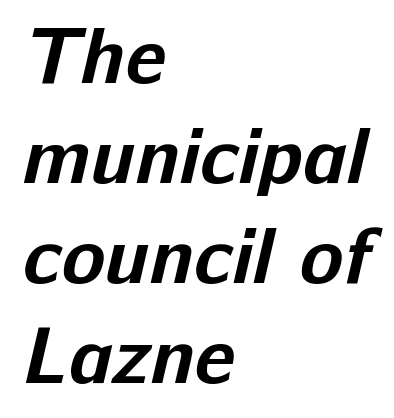
The image shows 80 px bold sans-serif type; set left-aligned, normal line spacing (1.25x), normal letter spacing, not underlined; low stroke contrast and a medium x-height.
